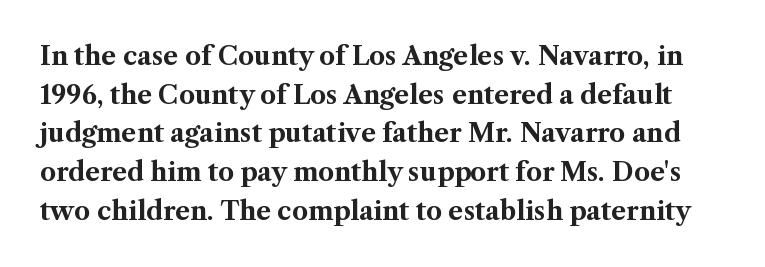
The image shows 25 px bold type, upright; set normal line spacing (1.55x), normal letter spacing, not underlined.
